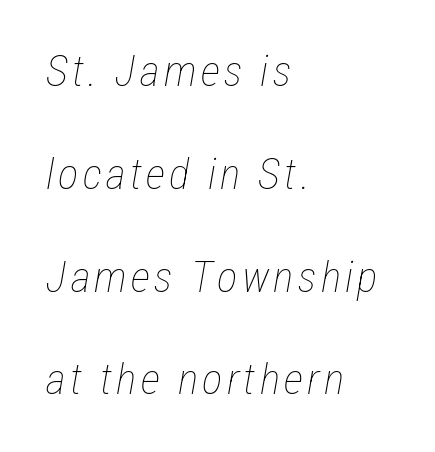
Spacing verdict: proportional, widths tailored to each character. Leftover space on each line is placed entirely after the last word. Slant detected: the letters are inclined. Beneath every word, the page is bare.
